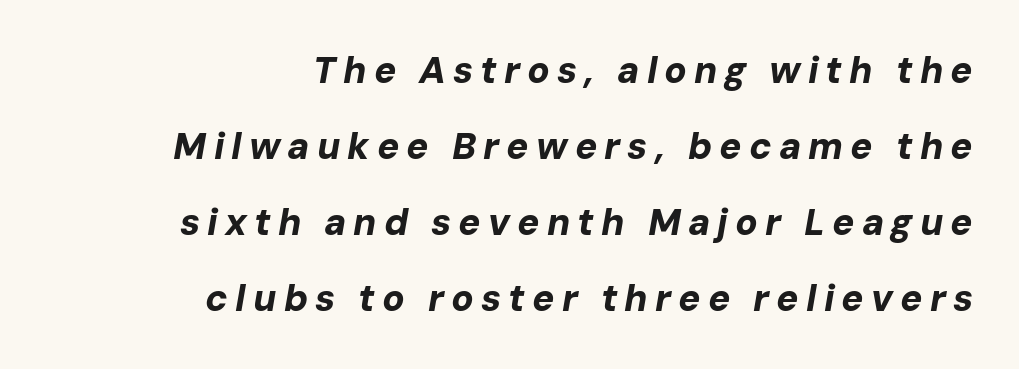
The image shows 37 px bold type, italic (leaning right); set right-aligned, loose line spacing (2.05x), not underlined; low stroke contrast and a medium x-height.
